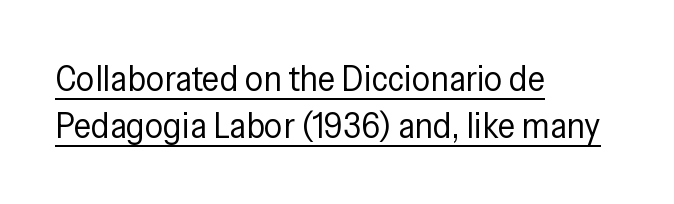
Typeset ragged right — the left edge is the straight one. If you drew a line through each stem, it would be perfectly vertical. Is this a heavy cut? Hardly; it is regular or lighter. Short note: letters normally spaced. Regarding leading, the lines here are spaced in the standard way.
